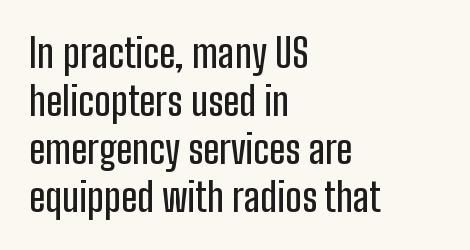
{"serif": "no", "italic": "no", "width": "condensed", "stroke_contrast": "low", "x_height": "medium", "monospaced": "no", "underline": "no", "align": "left", "line_spacing_ratio": 1.23, "letter_spacing": "normal", "letter_spacing_em": 0.0, "glyph_px": 39}
